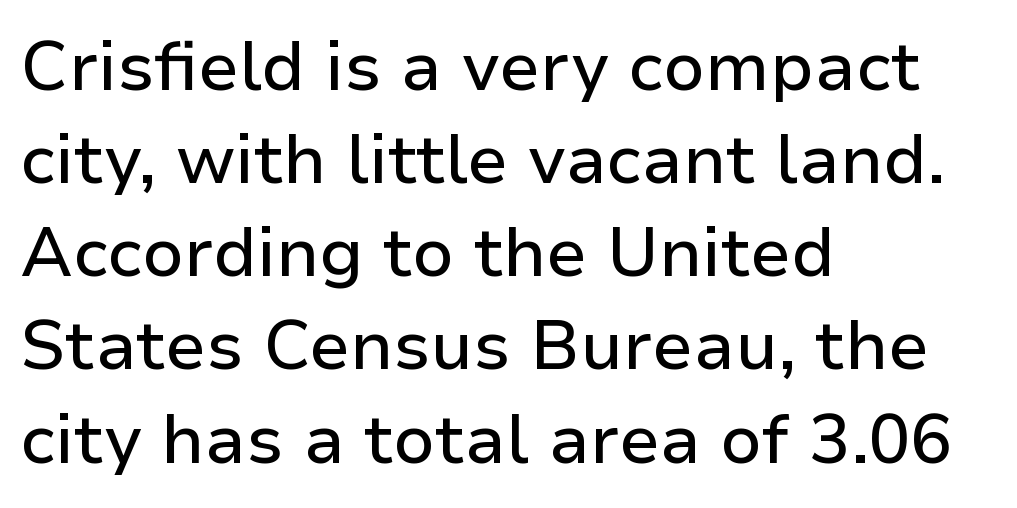
Q: Is the text italic (slanted)? A: No, it is upright.
Q: Is the typeface a serif or a sans-serif typeface? A: Sans-serif.
Q: Is the text underlined? A: No.
Q: How is the paragraph aligned? A: Left-aligned.
Q: Is the spacing between letters normal or unusually wide? A: Normal.
Q: Is the spacing between lines tight, normal or loose? A: Normal.
Q: Width (condensed, normal, or wide)? A: Normal.
Q: Stroke contrast? A: Low.
Q: x-height? A: Medium.
Q: Monospaced? A: No.
